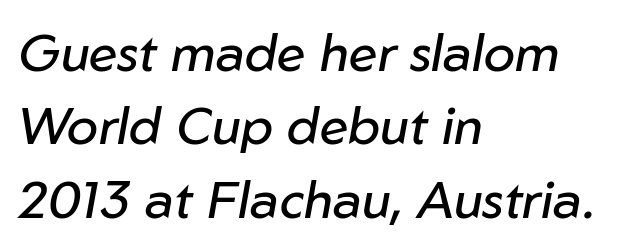
Q: Is the text bold? A: No.
Q: Is the text italic (slanted)? A: Yes, it leans right by about 10 degrees.
Q: Is the text underlined? A: No.
Q: How is the paragraph aligned? A: Left-aligned.
Q: Is the spacing between letters normal or unusually wide? A: Normal.
Q: Is the spacing between lines tight, normal or loose? A: Normal.
Q: Width (condensed, normal, or wide)? A: Normal.
Q: Stroke contrast? A: Low.
Q: x-height? A: Medium.
Q: Monospaced? A: No.
